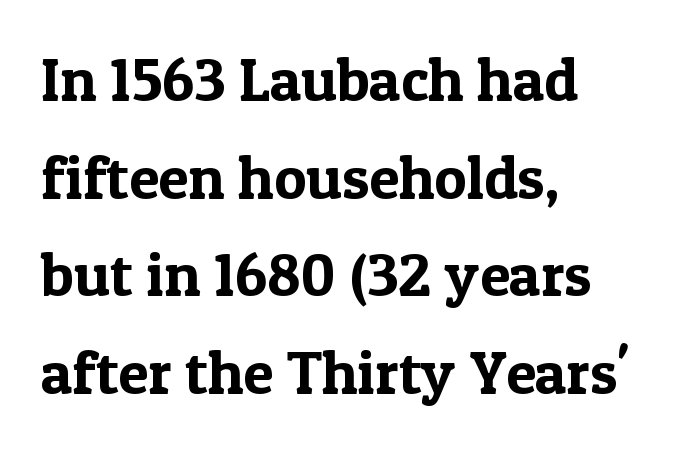
{"serif": "yes", "italic": "no", "width": "normal", "x_height": "medium", "monospaced": "no", "underline": "no", "align": "left", "line_spacing": "normal", "line_spacing_ratio": 1.6, "letter_spacing": "normal", "letter_spacing_em": 0.0, "glyph_px": 61}
